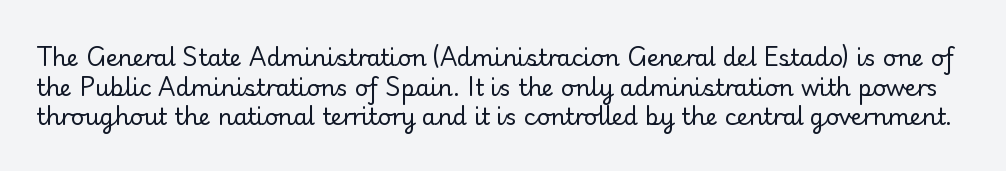
{"italic": "no", "bold": "no", "underline": "no", "line_spacing": "normal", "line_spacing_ratio": 1.29, "letter_spacing": "normal", "letter_spacing_em": 0.0, "glyph_px": 23}
